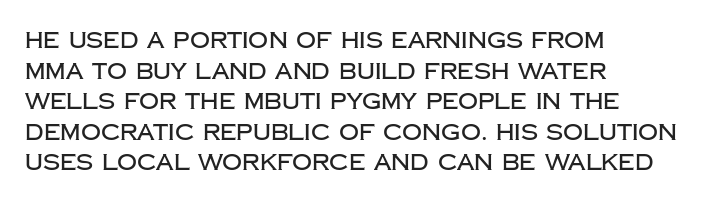
{"italic": "no", "underline": "no", "align": "left", "line_spacing": "normal", "line_spacing_ratio": 1.39, "letter_spacing": "normal", "letter_spacing_em": 0.0, "glyph_px": 22}
